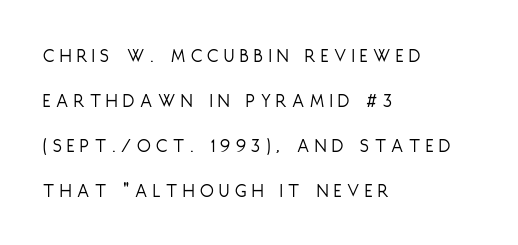
{"italic": "no", "bold": "no", "underline": "no", "align": "left", "line_spacing": "loose", "line_spacing_ratio": 2.25, "letter_spacing": "wide", "letter_spacing_em": 0.28, "glyph_px": 20}
